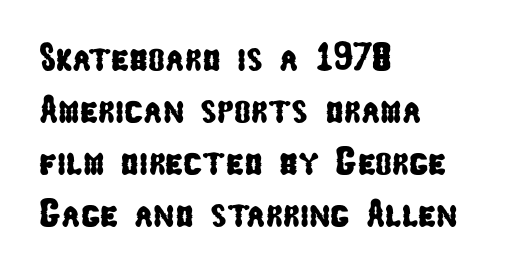
The image shows 40 px condensed sans-serif type; set left-aligned, normal line spacing (1.3x), normal letter spacing, not underlined; low stroke contrast and a medium x-height.
